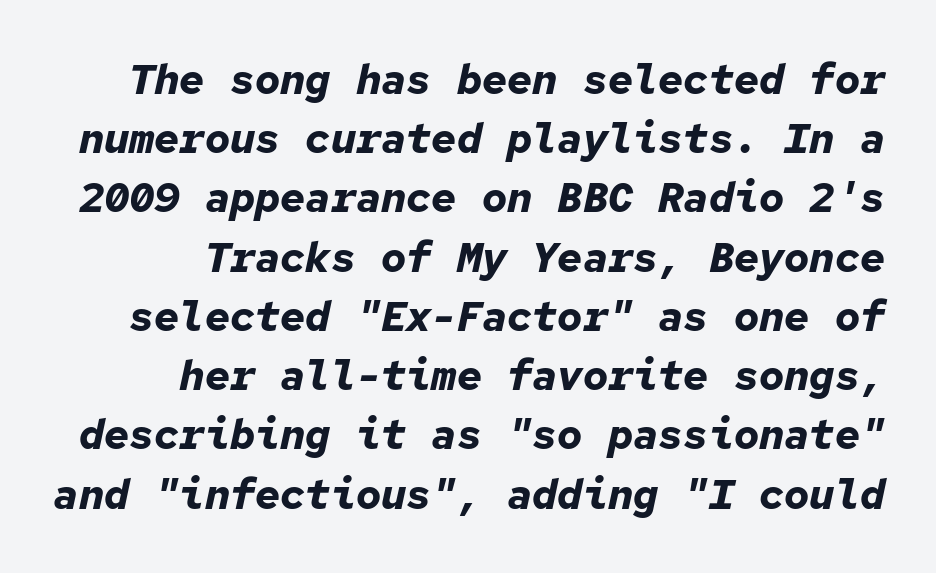
{"italic": "yes", "lean": "right", "slant_degrees": 12, "bold": "yes", "weight": "bold", "width": "normal", "stroke_contrast": "low", "x_height": "medium", "monospaced": "yes", "underline": "no", "align": "right", "line_spacing": "normal", "line_spacing_ratio": 1.41, "letter_spacing": "normal", "letter_spacing_em": 0.0, "glyph_px": 42}
